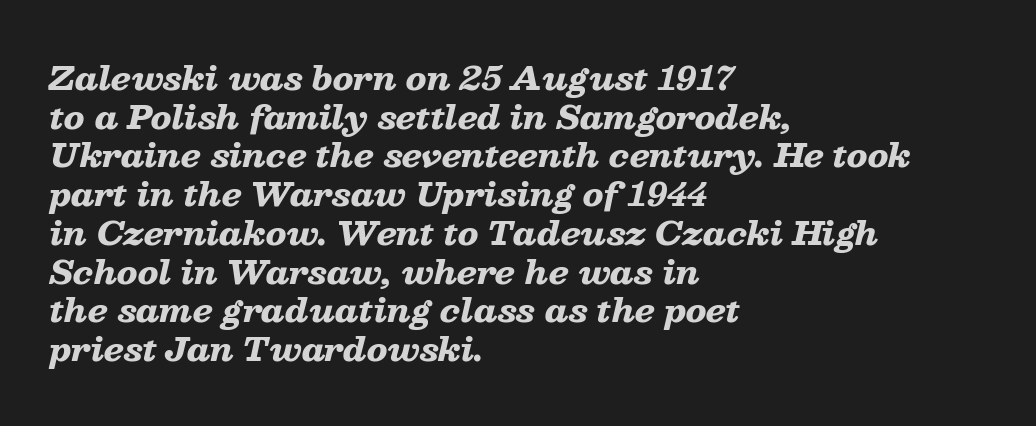
The image shows 32 px heavy, wide type, italic (leaning right); set left-aligned, line spacing 1.21x, normal letter spacing, not underlined; low stroke contrast and a medium x-height.
